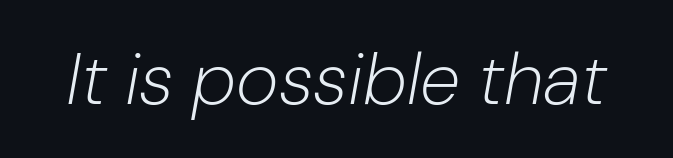
Q: Is the text bold? A: No.
Q: Is the text italic (slanted)? A: Yes, it leans right by about 10 degrees.
Q: Is the text underlined? A: No.
Q: Is the spacing between letters normal or unusually wide? A: Normal.
Q: Width (condensed, normal, or wide)? A: Normal.
Q: Stroke contrast? A: Low.
Q: x-height? A: Medium.
Q: Monospaced? A: No.
